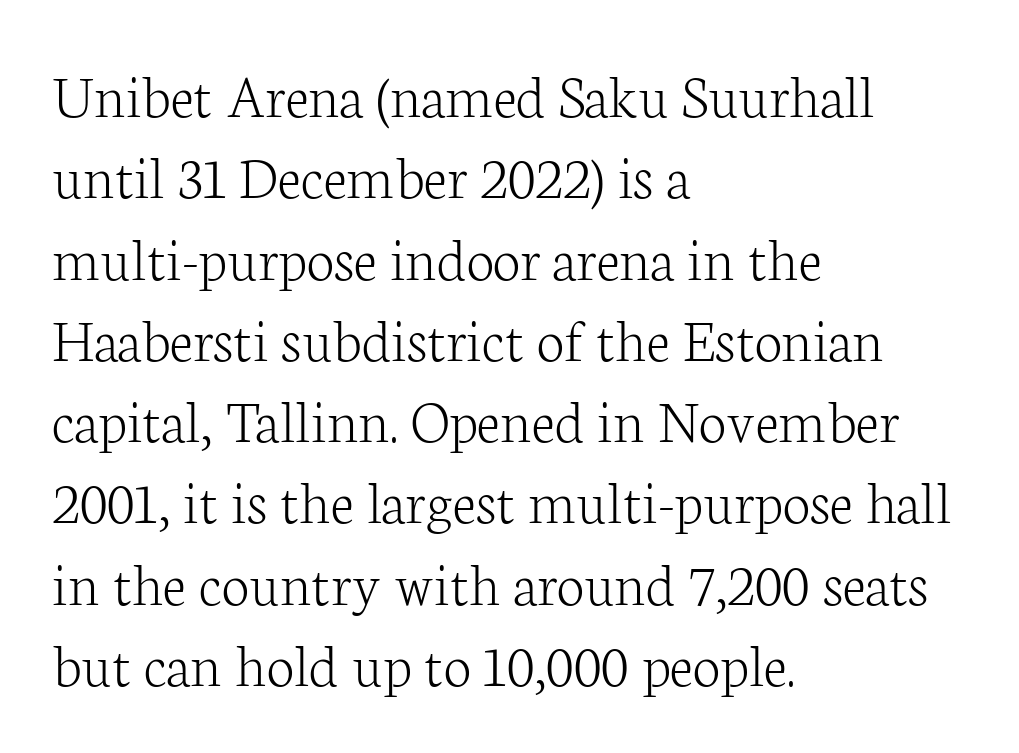
To sum up the face: it has serifs. Rendered with straight, roman letterforms. Bare-footed words on every line. Casual observation: everything's shoved over to the left. These lines keep a tight, regular rhythm from letter to letter.
